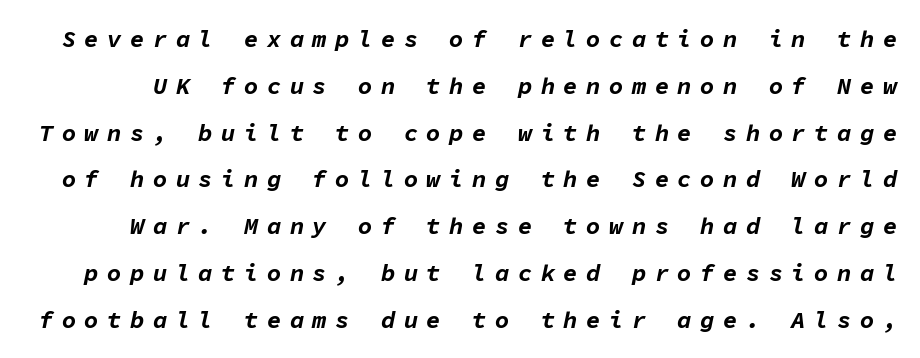
Each glyph is drawn with heavy, bold strokes. Unmarked baselines from the first word to the last. The designer dialed line spacing up above the default. Students, note that the glyphs here are deliberately spaced far apart. The specimen reads as italic at a glance.
